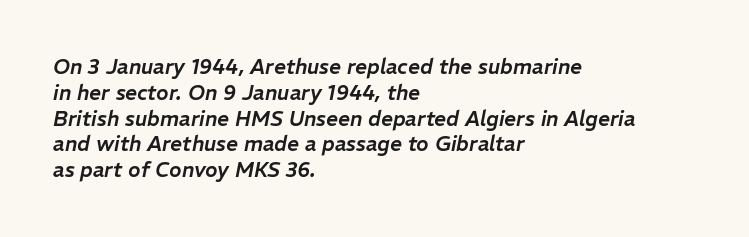
The image shows 21 px text type, italic (leaning right); set left-aligned, line spacing 1.23x, normal letter spacing, not underlined.
